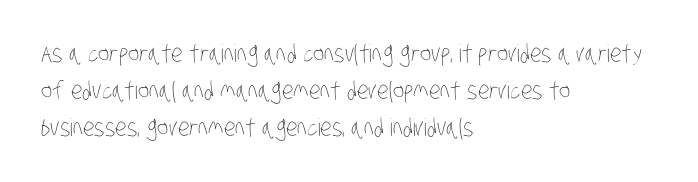
Beneath every word, the page is bare. The leading is moderate, giving the passage an even texture. This sample uses plain, unmodified letter spacing. Vertical stems look standard width or narrower in stroke. This sample is left-justified, so line endings fall wherever the words run out.
